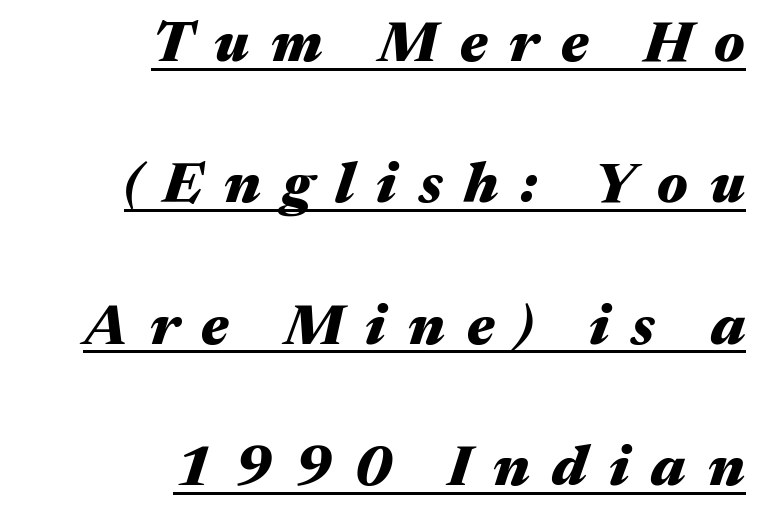
The image shows 57 px heavy, wide type, italic (leaning right); set right-aligned, loose line spacing (2.48x), unusually wide letter spacing (+0.39 em), underlined; medium stroke contrast and a medium x-height.
